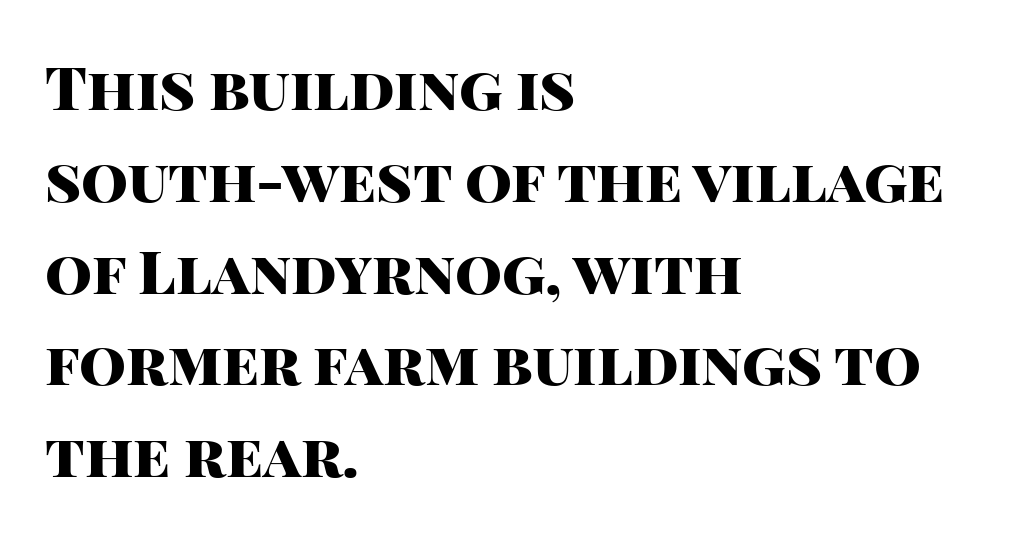
{"serif": "no", "italic": "no", "bold": "yes", "weight": "heavy", "width": "normal", "stroke_contrast": "high", "x_height": "large", "monospaced": "no", "underline": "no", "align": "left", "line_spacing": "normal", "line_spacing_ratio": 1.53, "letter_spacing": "normal", "letter_spacing_em": 0.0, "glyph_px": 60}
